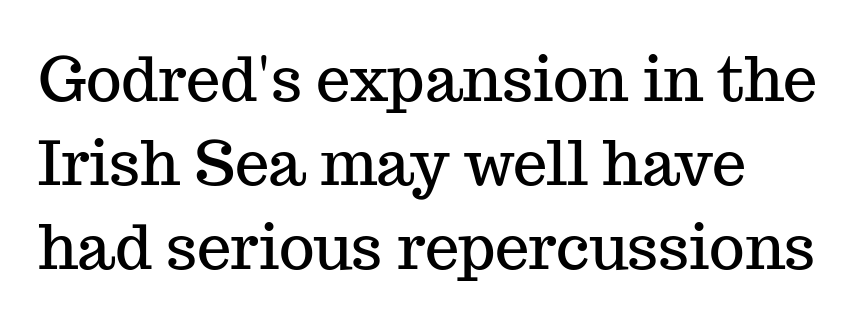
{"serif": "yes", "italic": "no", "width": "normal", "stroke_contrast": "medium", "x_height": "medium", "monospaced": "no", "underline": "no", "line_spacing": "normal", "line_spacing_ratio": 1.38, "letter_spacing": "normal", "letter_spacing_em": 0.0, "glyph_px": 61}
